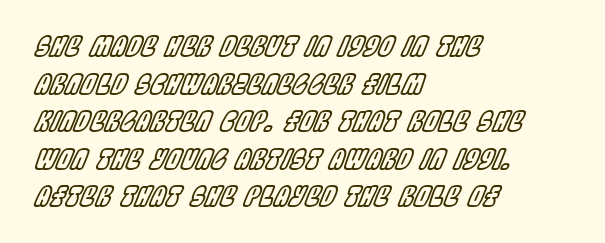
{"italic": "yes", "lean": "right", "slant_degrees": 22, "underline": "no", "align": "left", "line_spacing": "normal", "line_spacing_ratio": 1.39, "letter_spacing": "normal", "letter_spacing_em": 0.0, "glyph_px": 27}
